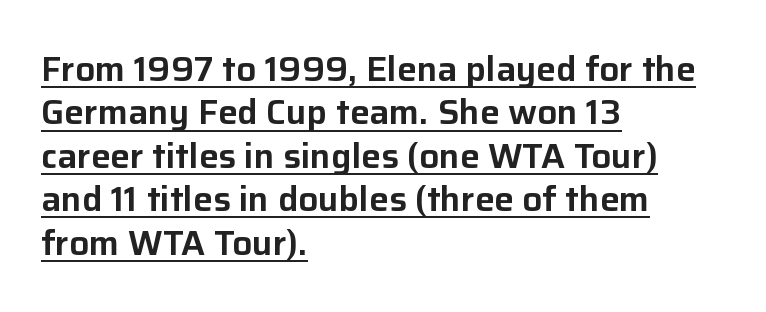
Left-aligned paragraph, ragged on the right. The tracking reads as untouched default to a designer's eye. The rendering uses natural spacing where letterforms have individual widths. These lines are composed in type without serifs. The letters stand straight up with perfectly vertical stems. Each line of the rendering has a horizontal stroke beneath the glyphs.
